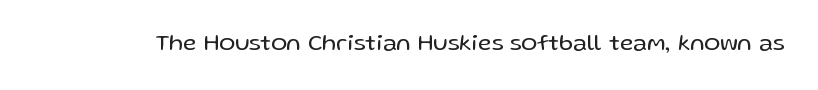
Q: Is the text bold? A: No.
Q: Is the text italic (slanted)? A: No, it is upright.
Q: Is the text underlined? A: No.
Q: Is the spacing between letters normal or unusually wide? A: Normal.
